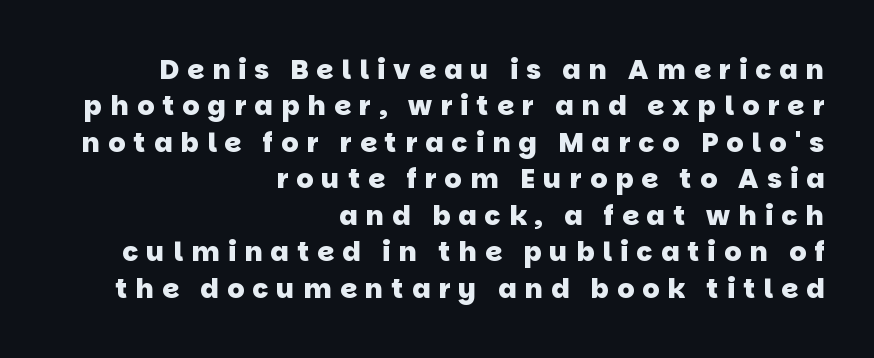
The image shows 27 px bold type; set right-aligned, normal line spacing (1.35x), unusually wide letter spacing (+0.3 em), not underlined.
